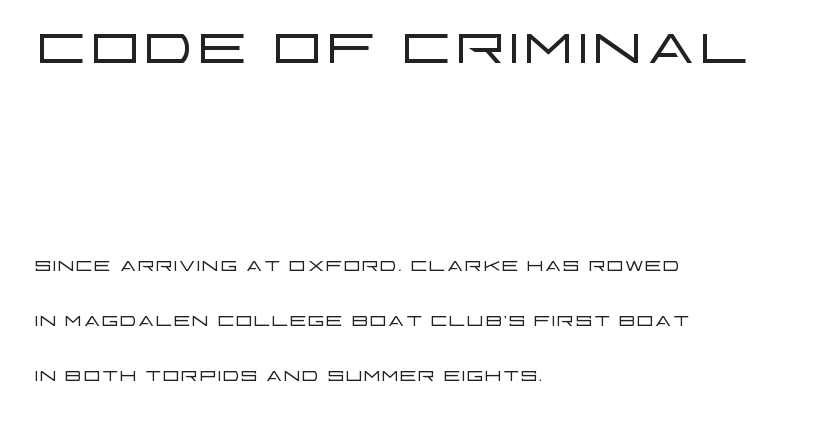
{"serif": "no", "italic": "no", "bold": "no", "weight": "light", "width": "wide", "stroke_contrast": "low", "x_height": "large", "monospaced": "no", "underline": "no", "align": "left", "line_spacing": "loose", "line_spacing_ratio": 2.04, "letter_spacing": "normal", "letter_spacing_em": 0.0, "larger_block": "first", "size_ratio": 2.96, "glyph_px": 80}
